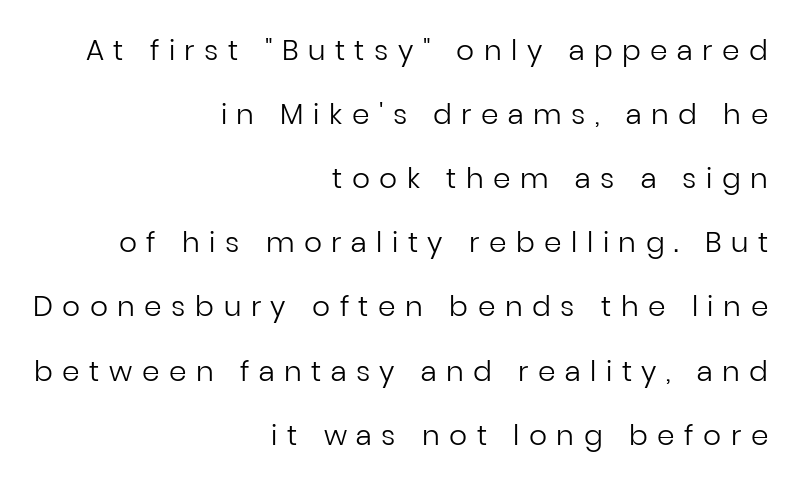
{"serif": "no", "italic": "no", "bold": "no", "weight": "regular", "width": "normal", "stroke_contrast": "low", "x_height": "medium", "monospaced": "no", "underline": "no", "align": "right", "line_spacing": "loose", "line_spacing_ratio": 2.29, "letter_spacing": "wide", "letter_spacing_em": 0.34, "glyph_px": 28}
